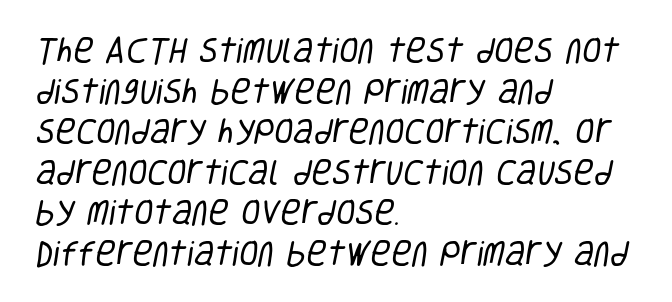
{"serif": "no", "bold": "no", "weight": "regular", "width": "condensed", "stroke_contrast": "low", "x_height": "large", "monospaced": "no", "underline": "no", "align": "left", "line_spacing": "normal", "line_spacing_ratio": 1.45, "letter_spacing": "normal", "letter_spacing_em": 0.0, "glyph_px": 28}
